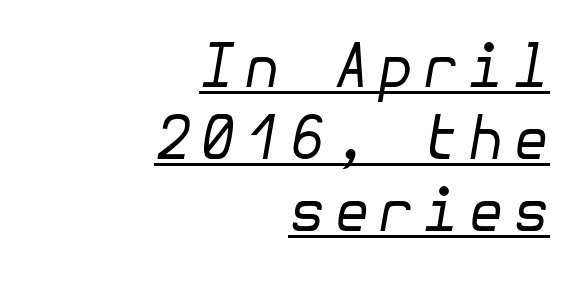
{"italic": "yes", "lean": "right", "slant_degrees": 10, "bold": "no", "weight": "regular", "width": "normal", "stroke_contrast": "low", "x_height": "medium", "underline": "yes", "align": "right", "line_spacing_ratio": 1.22, "glyph_px": 59}
